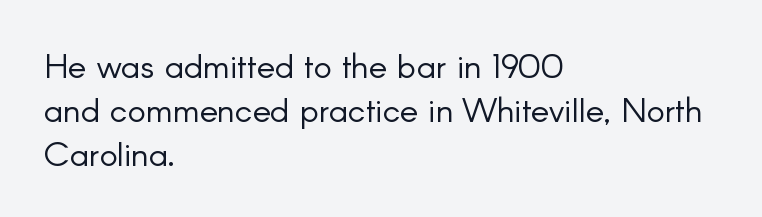
The passage shown is not bold in any degree. Every character sits straight up, as roman type does. Baseline-to-baseline distance is the conventional proportion of letter height. The rendering uses natural spacing where letterforms have individual widths. Plain, unruled lines of type.
